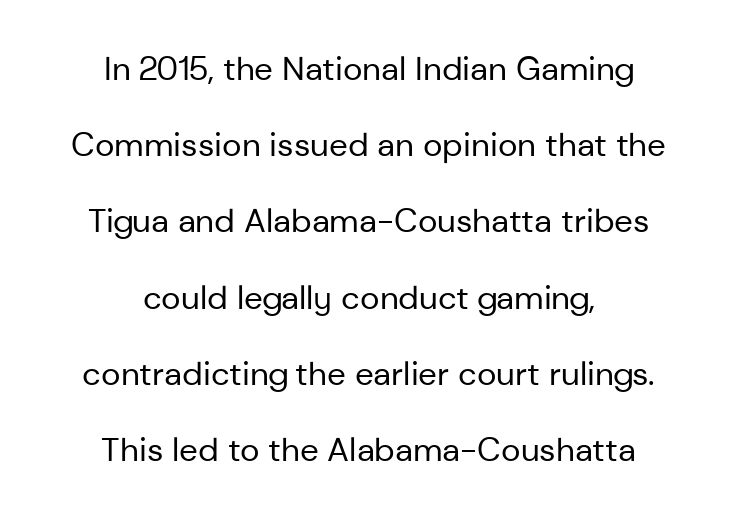
Characters remain perfectly vertical along every line. Is the type heavy? It reads as light-to-regular instead. Beneath every word, the page is bare. The rendering uses natural spacing where letterforms have individual widths. The text block is weighted toward neither margin, spreading evenly from the middle. Characters follow at the spacing the type designer built in.
